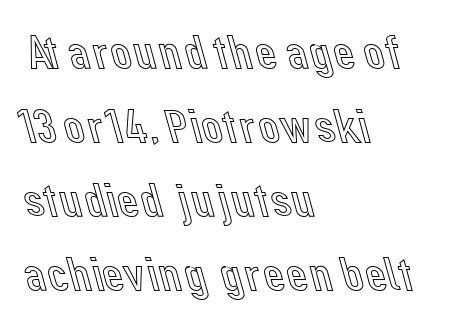
Q: Is the text italic (slanted)? A: Yes.
Q: Is the text underlined? A: No.
Q: How is the paragraph aligned? A: Left-aligned.
Q: Is the spacing between letters normal or unusually wide? A: Normal.
Q: Is the spacing between lines tight, normal or loose? A: Normal.
Q: Width (condensed, normal, or wide)? A: Normal.
Q: x-height? A: Medium.
Q: Monospaced? A: No.
